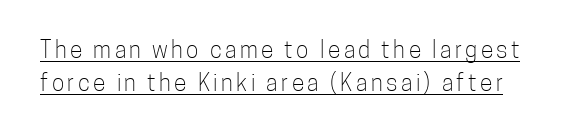
Summary of vertical rhythm: regular, with standard interline spacing. Posture: straight, roman, zero tilt. The glyphs are accompanied by a horizontal stroke just below them. The face looks like a standard text weight, possibly lighter.
